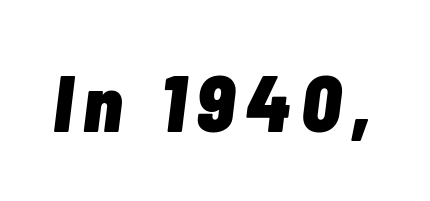
Q: Is the text bold? A: Yes.
Q: Is the text italic (slanted)? A: Yes, it leans right by about 7 degrees.
Q: Is the text underlined? A: No.
Q: Width (condensed, normal, or wide)? A: Condensed.
Q: Stroke contrast? A: Low.
Q: x-height? A: Medium.
Q: Monospaced? A: No.
